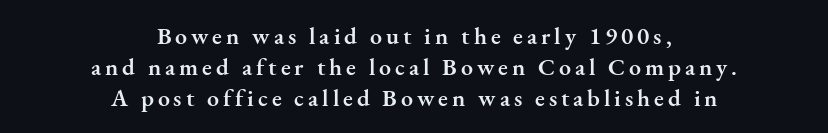
Casual observation: everything's sitting right in the middle. Quick note: underline off. Does the weight exceed regular? Yes, but only to semibold. Is there any slant? The stems are plumb. Regarding leading, the lines here are spaced in the standard way.
